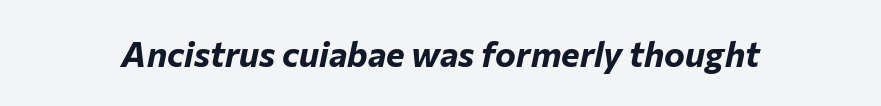
Q: Is the text bold? A: Yes.
Q: Is the text italic (slanted)? A: Yes, it leans right by about 12 degrees.
Q: Is the text underlined? A: No.
Q: Is the spacing between letters normal or unusually wide? A: Normal.
Q: Width (condensed, normal, or wide)? A: Normal.
Q: Stroke contrast? A: Low.
Q: x-height? A: Medium.
Q: Monospaced? A: No.
